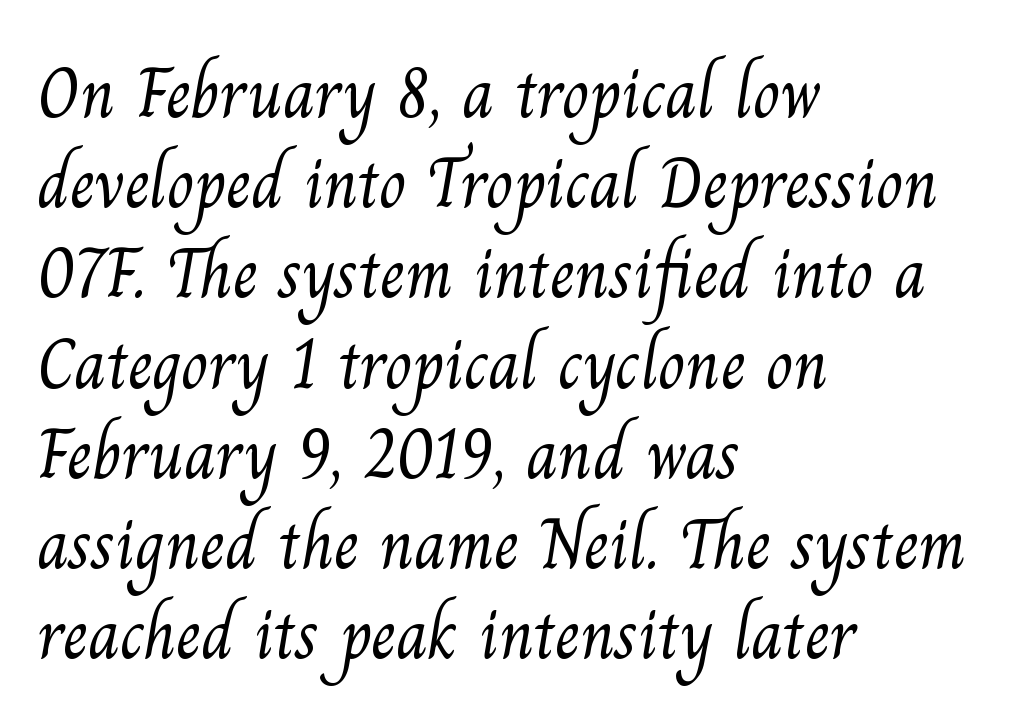
The image shows 71 px light serif type; set left-aligned, normal line spacing (1.27x), normal letter spacing, not underlined; medium stroke contrast and a small x-height.
